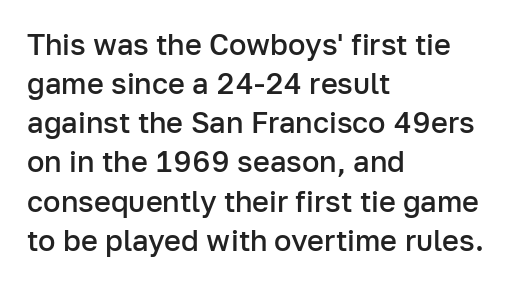
The image shows 29 px semibold sans-serif type, upright; set left-aligned, normal line spacing (1.35x), normal letter spacing, not underlined; low stroke contrast and a medium x-height.
